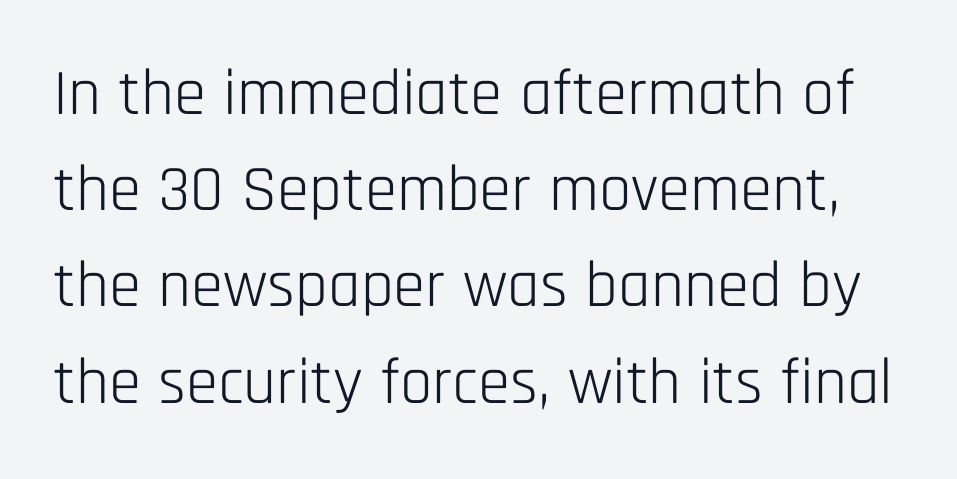
Look at the bottom of the vertical strokes: they stop flat, with no serifs. A clean baseline with only descenders dipping below it. Spacing between characters is what you'd get straight out of the box. The block of text has a typical density, with ordinary space between rows. Notice how the stems are strictly vertical — no italics here.
